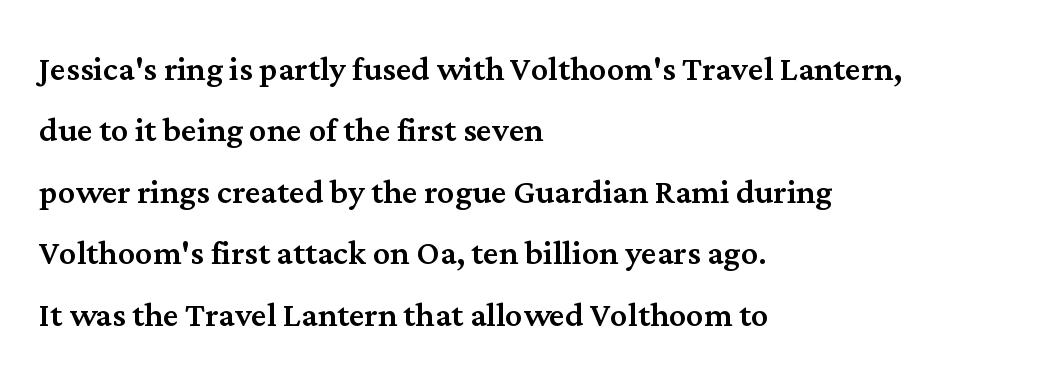
Q: Is the text italic (slanted)? A: No, it is upright.
Q: Is the typeface a serif or a sans-serif typeface? A: Serif.
Q: Is the text underlined? A: No.
Q: How is the paragraph aligned? A: Left-aligned.
Q: Is the spacing between letters normal or unusually wide? A: Normal.
Q: Is the spacing between lines tight, normal or loose? A: Normal.
Q: Width (condensed, normal, or wide)? A: Normal.
Q: Stroke contrast? A: Medium.
Q: x-height? A: Medium.
Q: Monospaced? A: No.
